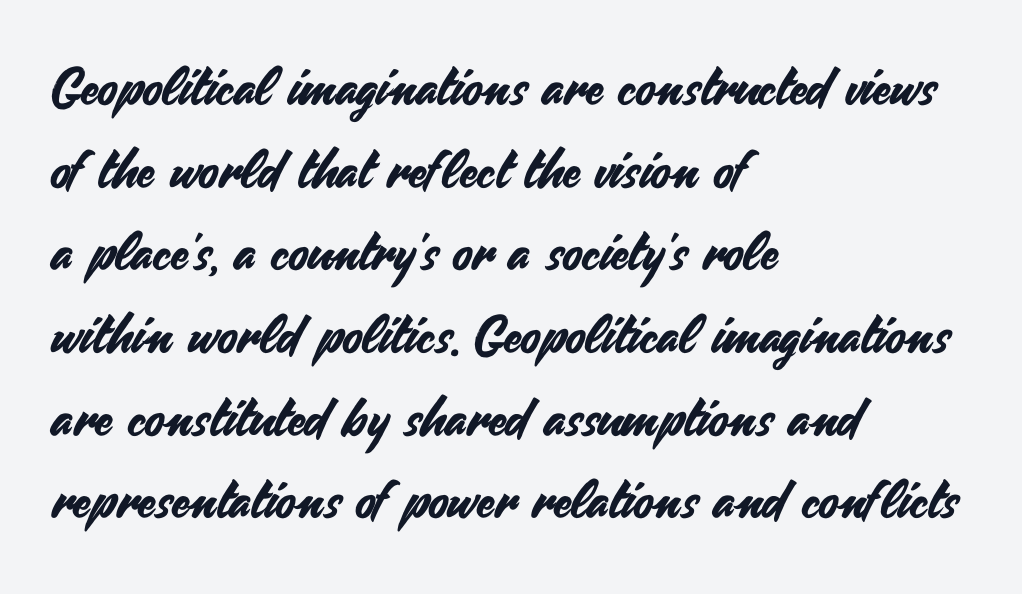
The image shows 52 px sans-serif type; set left-aligned, normal line spacing (1.59x), normal letter spacing, not underlined; medium stroke contrast and a small x-height.
